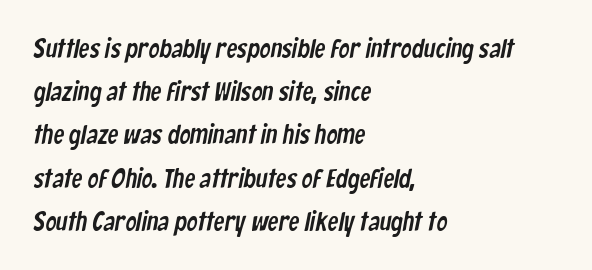
{"underline": "no", "align": "left", "line_spacing": "normal", "line_spacing_ratio": 1.6, "letter_spacing": "normal", "letter_spacing_em": 0.0, "glyph_px": 27}
